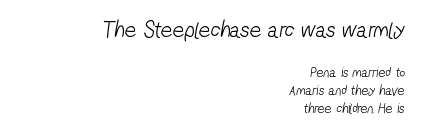
The weight would be labelled regular, book, light, or lighter still. These lines keep a tight, regular rhythm from letter to letter. Compare the two chunks: the upper has the greater cap height. Does the copy run flush right? Yes — the right margin is perfectly even.
